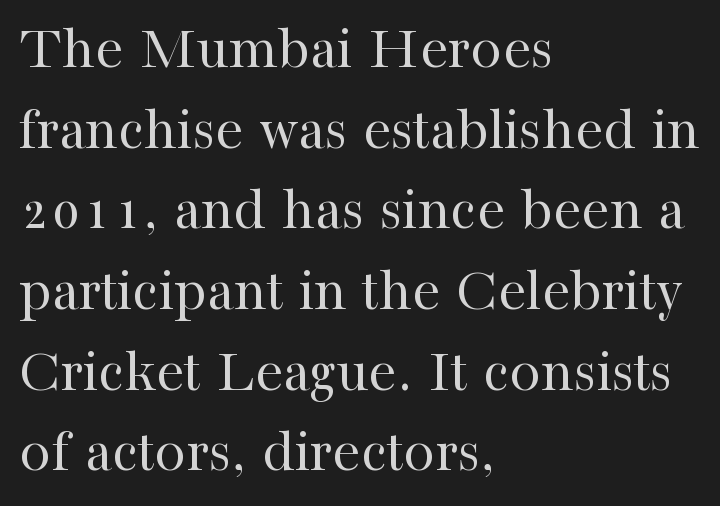
The image shows 63 px regular-weight serif type, upright; set left-aligned, normal line spacing (1.28x), normal letter spacing, not underlined; high stroke contrast and a medium x-height.
